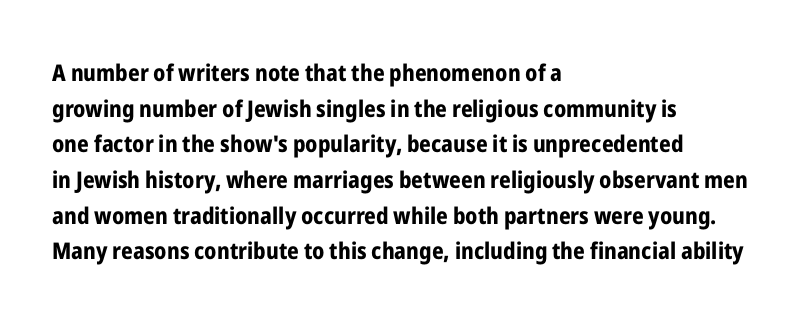
Is the block centered? No — it sits flush against the left margin. A full-strength bold gives these letters their thick strokes. The zone under the glyphs is completely vacant. This sample uses an upright cut, with every glyph sitting square on the baseline. The passage shown has conventional tracking throughout. The line-height multiplier appears to be the usual default.
